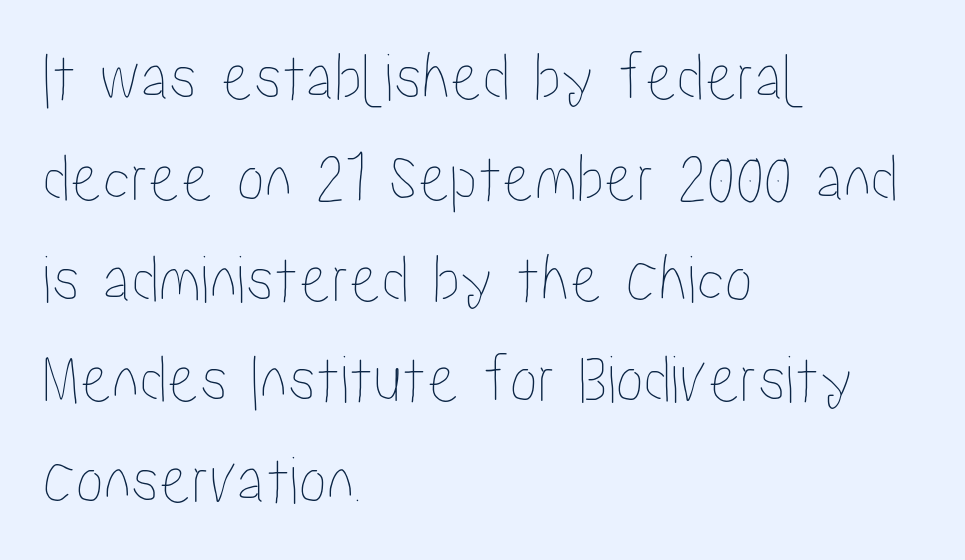
{"italic": "no", "width": "condensed", "stroke_contrast": "low", "x_height": "medium", "monospaced": "no", "underline": "no", "align": "left", "line_spacing": "normal", "line_spacing_ratio": 1.44, "letter_spacing": "normal", "letter_spacing_em": 0.0, "glyph_px": 70}
